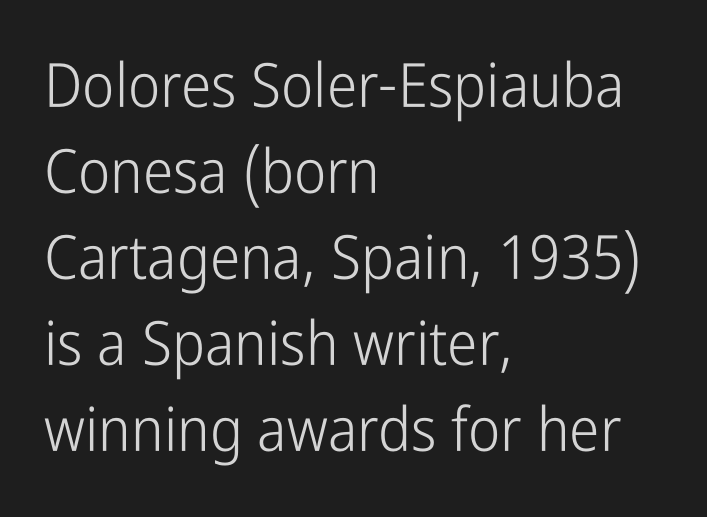
The image shows 61 px light, condensed sans-serif type, upright; set left-aligned, normal line spacing (1.41x), normal letter spacing, not underlined; low stroke contrast and a medium x-height.
